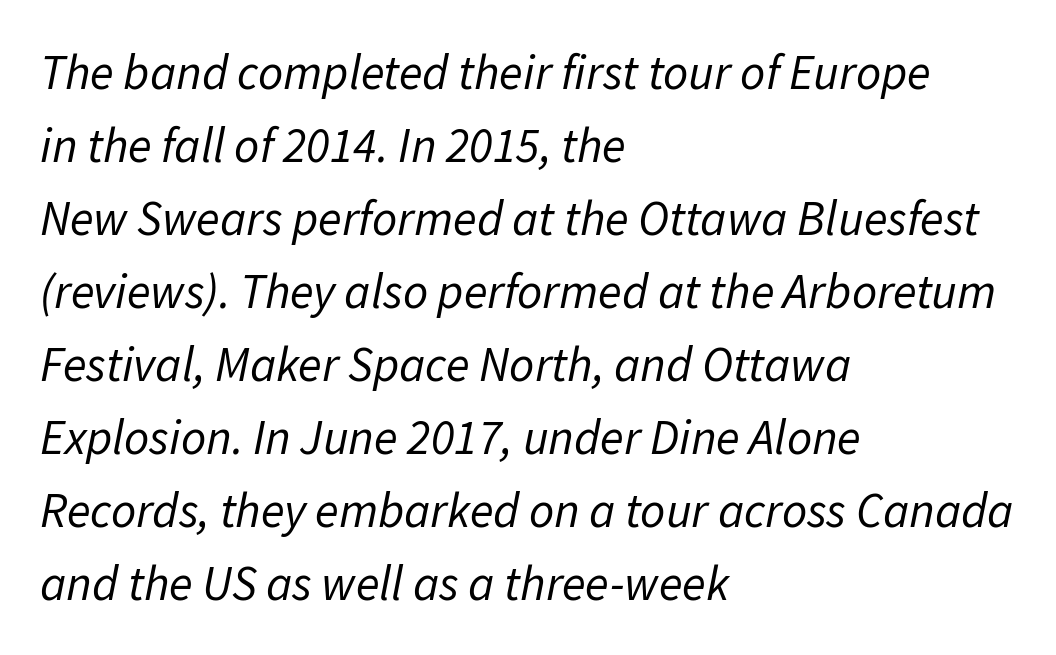
Q: Is the text bold? A: No.
Q: Is the text italic (slanted)? A: Yes, it leans right by about 11 degrees.
Q: Is the text underlined? A: No.
Q: How is the paragraph aligned? A: Left-aligned.
Q: Is the spacing between letters normal or unusually wide? A: Normal.
Q: Is the spacing between lines tight, normal or loose? A: Normal.
Q: Width (condensed, normal, or wide)? A: Normal.
Q: Stroke contrast? A: Low.
Q: x-height? A: Medium.
Q: Monospaced? A: No.
